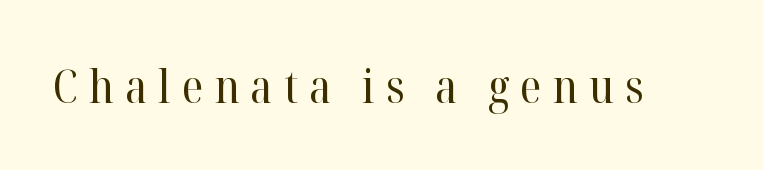
The image shows 46 px regular-weight serif type, upright; set unusually wide letter spacing (+0.24 em), not underlined; high stroke contrast and a medium x-height.
